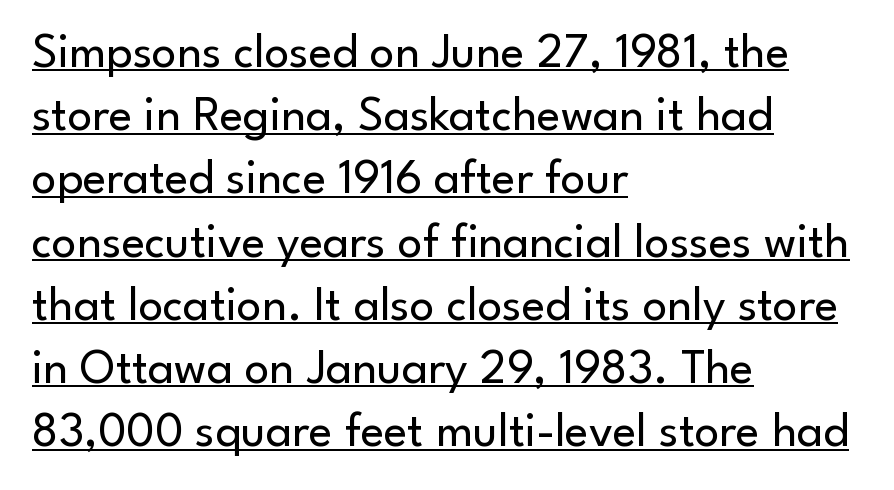
{"serif": "no", "italic": "no", "bold": "no", "weight": "regular", "width": "normal", "stroke_contrast": "low", "x_height": "small", "monospaced": "no", "underline": "yes", "align": "left", "line_spacing": "normal", "line_spacing_ratio": 1.29, "letter_spacing": "normal", "letter_spacing_em": 0.0, "glyph_px": 49}
